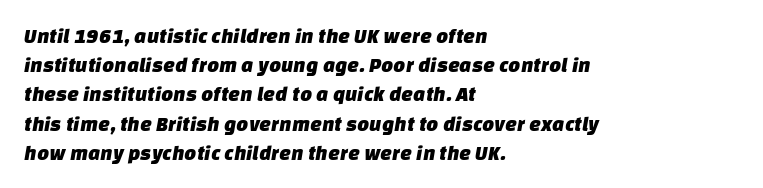
Q: Is the text underlined? A: No.
Q: How is the paragraph aligned? A: Left-aligned.
Q: Is the spacing between letters normal or unusually wide? A: Normal.
Q: Is the spacing between lines tight, normal or loose? A: Normal.
